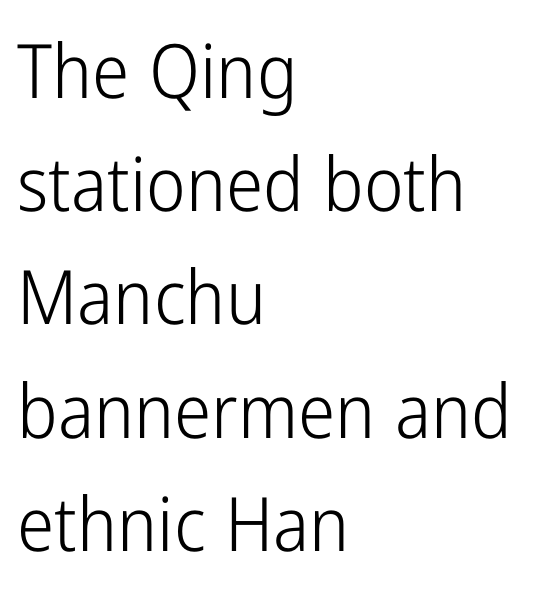
{"serif": "no", "italic": "no", "bold": "no", "weight": "light", "width": "condensed", "stroke_contrast": "low", "x_height": "medium", "monospaced": "no", "underline": "no", "align": "left", "line_spacing": "normal", "line_spacing_ratio": 1.51, "letter_spacing": "normal", "letter_spacing_em": 0.0, "glyph_px": 75}
